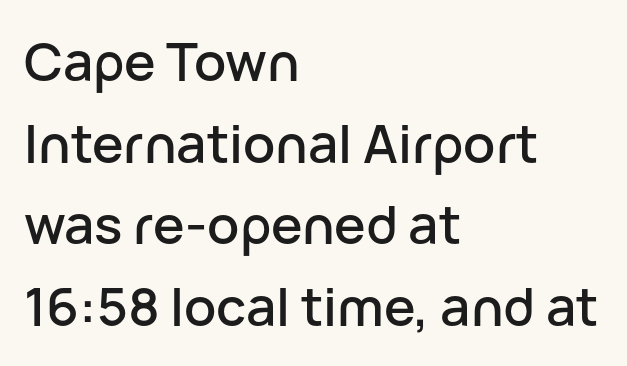
{"serif": "no", "italic": "no", "width": "normal", "stroke_contrast": "low", "x_height": "medium", "monospaced": "no", "underline": "no", "align": "left", "line_spacing": "normal", "line_spacing_ratio": 1.54, "letter_spacing": "normal", "letter_spacing_em": 0.0, "glyph_px": 53}
